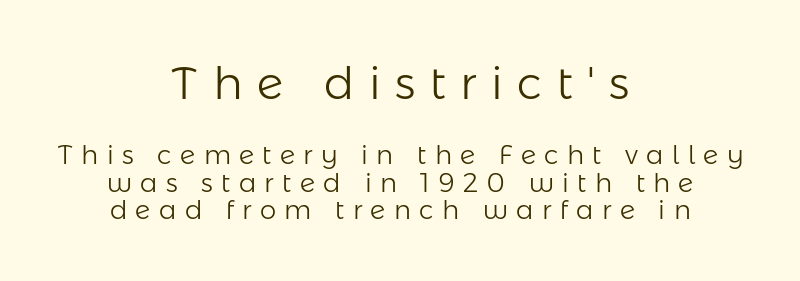
Horizontal bands of white between lines are thin slivers. Does the type have serifs? No, each stem ends abruptly. Each line is balanced around a shared central axis. The more generous point size was reserved for the upper chunk.
